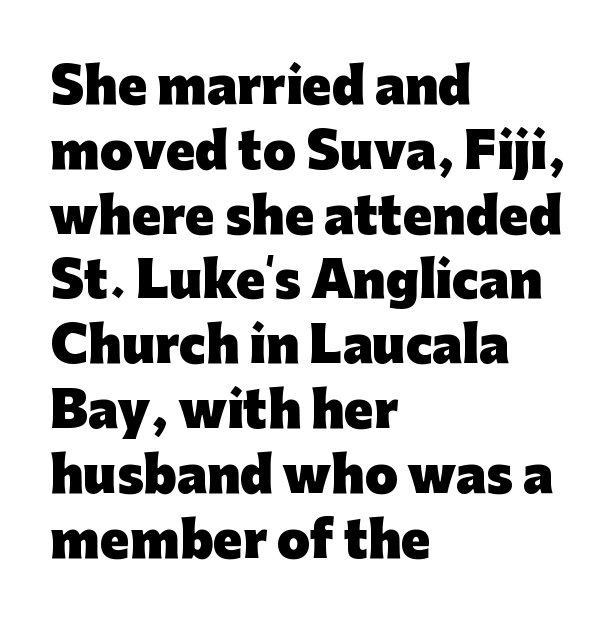
The image shows 48 px heavy sans-serif type, upright; set left-aligned, normal line spacing (1.35x), normal letter spacing, not underlined; low stroke contrast and a medium x-height.
